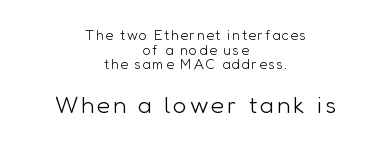
Q: Is the text bold? A: No.
Q: Is the text italic (slanted)? A: No, it is upright.
Q: Is the text underlined? A: No.
Q: How is the paragraph aligned? A: Centered.
Q: Is the spacing between lines tight, normal or loose? A: Tight.
Q: Which block of text is set in a larger size, the first (top) or the second (bottom)? A: The second (bottom) one.
